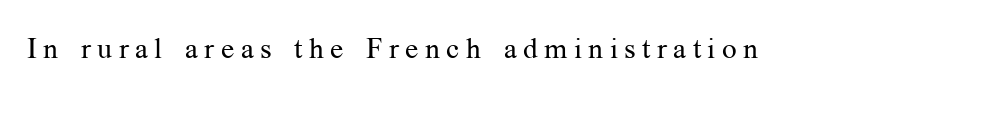
{"serif": "yes", "italic": "no", "bold": "no", "weight": "regular", "width": "normal", "stroke_contrast": "medium", "x_height": "medium", "monospaced": "no", "underline": "no", "letter_spacing": "wide", "letter_spacing_em": 0.22, "glyph_px": 29}
